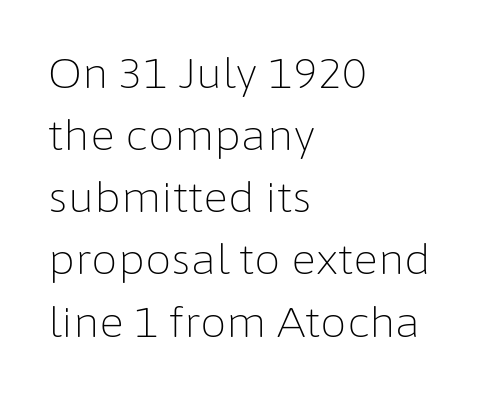
The image shows 42 px light sans-serif type, upright; set left-aligned, normal line spacing (1.48x), normal letter spacing, not underlined; low stroke contrast and a medium x-height.
